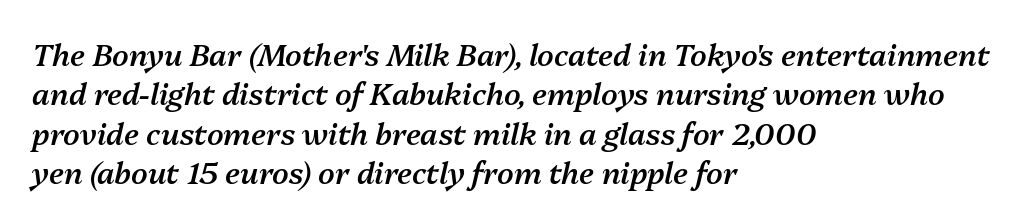
{"italic": "yes", "lean": "right", "slant_degrees": 13, "bold": "semi", "weight": "semibold", "width": "normal", "stroke_contrast": "medium", "x_height": "medium", "monospaced": "no", "underline": "no", "align": "left", "line_spacing": "normal", "line_spacing_ratio": 1.31, "letter_spacing": "normal", "letter_spacing_em": 0.0, "glyph_px": 30}
